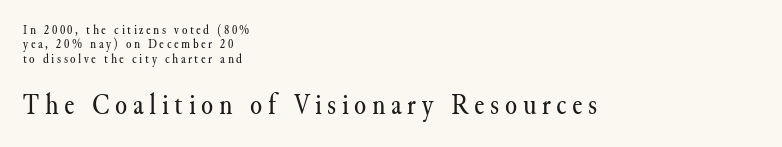
Q: Is the text bold? A: No.
Q: Is the text italic (slanted)? A: No, it is upright.
Q: Is the typeface a serif or a sans-serif typeface? A: Serif.
Q: Is the text underlined? A: No.
Q: How is the paragraph aligned? A: Left-aligned.
Q: Is the spacing between lines tight, normal or loose? A: Tight.
Q: Which block of text is set in a larger size, the first (top) or the second (bottom)? A: The second (bottom) one.
Q: Width (condensed, normal, or wide)? A: Normal.
Q: Stroke contrast? A: Medium.
Q: x-height? A: Small.
Q: Monospaced? A: No.
